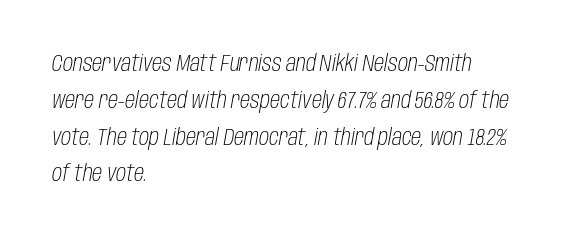
Q: Is the text bold? A: No.
Q: Is the text italic (slanted)? A: Yes, it leans right by about 10 degrees.
Q: Is the text underlined? A: No.
Q: How is the paragraph aligned? A: Left-aligned.
Q: Is the spacing between letters normal or unusually wide? A: Normal.
Q: Is the spacing between lines tight, normal or loose? A: Normal.
